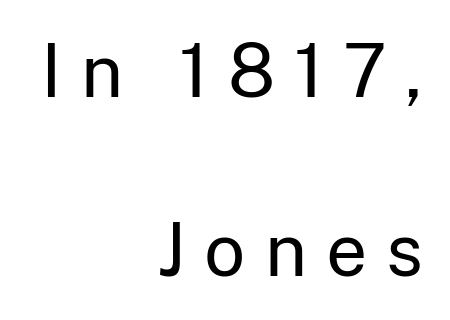
Q: Is the text bold? A: No.
Q: Is the text italic (slanted)? A: No, it is upright.
Q: Is the typeface a serif or a sans-serif typeface? A: Sans-serif.
Q: Is the text underlined? A: No.
Q: How is the paragraph aligned? A: Right-aligned.
Q: Is the spacing between letters normal or unusually wide? A: Unusually wide.
Q: Is the spacing between lines tight, normal or loose? A: Loose.
Q: Width (condensed, normal, or wide)? A: Normal.
Q: Stroke contrast? A: Low.
Q: x-height? A: Medium.
Q: Monospaced? A: No.
